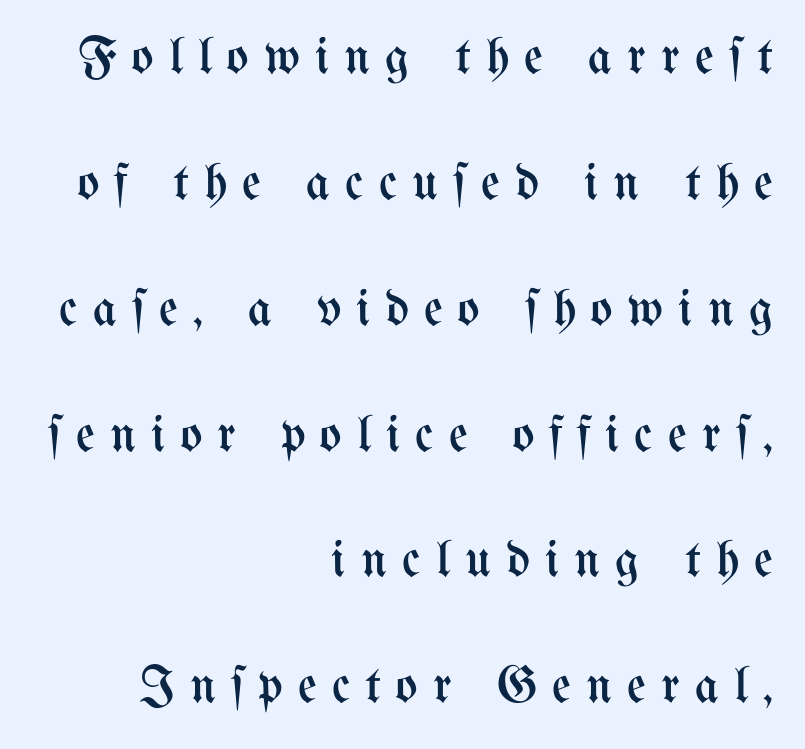
Line spacing here is loose. Do the letters lean? They stand straight. Beneath every word, the page is bare. Proportional: the letters do not fall into vertical columns. Caption: multi-line text, flush right, ragged left.
